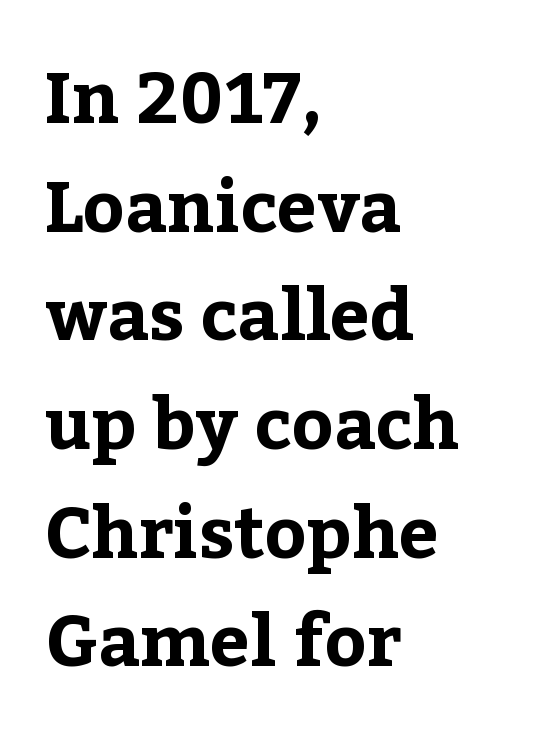
These lines keep a tight, regular rhythm from letter to letter. The font family rendered here belongs to the serif group. The typesetter chose a ragged-right arrangement here. The letters stand upright; this is a roman face. A bare baseline throughout the passage.
